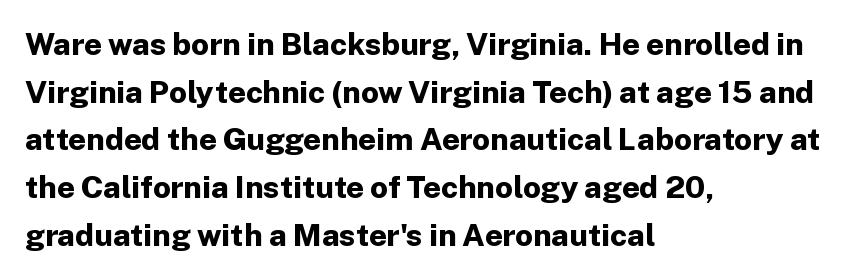
Q: Is the text bold? A: Yes.
Q: Is the text italic (slanted)? A: No, it is upright.
Q: Is the typeface a serif or a sans-serif typeface? A: Sans-serif.
Q: Is the text underlined? A: No.
Q: How is the paragraph aligned? A: Left-aligned.
Q: Is the spacing between letters normal or unusually wide? A: Normal.
Q: Is the spacing between lines tight, normal or loose? A: Normal.
Q: Width (condensed, normal, or wide)? A: Normal.
Q: Stroke contrast? A: Low.
Q: x-height? A: Medium.
Q: Monospaced? A: No.
